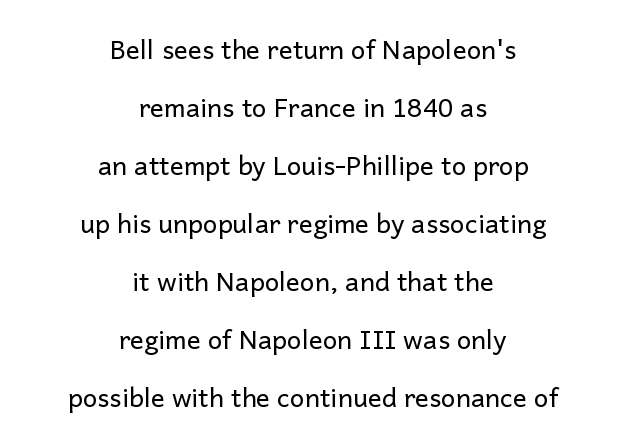
Compared with typical body copy, the letter spacing here is the same. The foot of each line stays bare and open. A typesetter would call this leading open, well beyond the default. The whitespace from short lines is split evenly between both sides. The passage shown is not bold in any degree.
